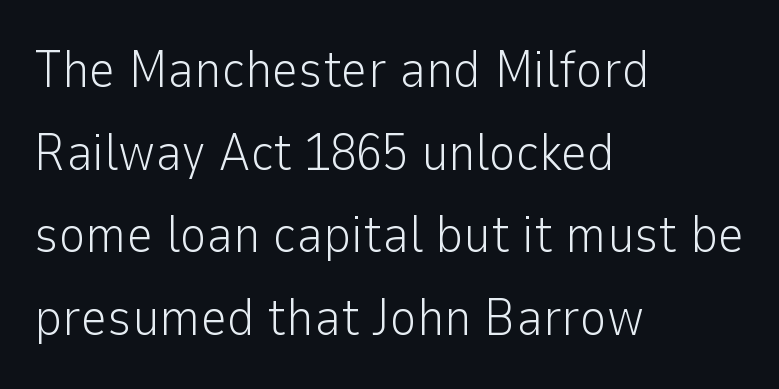
{"serif": "no", "italic": "no", "bold": "no", "weight": "light", "width": "normal", "stroke_contrast": "low", "x_height": "medium", "monospaced": "no", "underline": "no", "align": "left", "line_spacing": "normal", "line_spacing_ratio": 1.59, "letter_spacing": "normal", "letter_spacing_em": 0.0, "glyph_px": 52}
